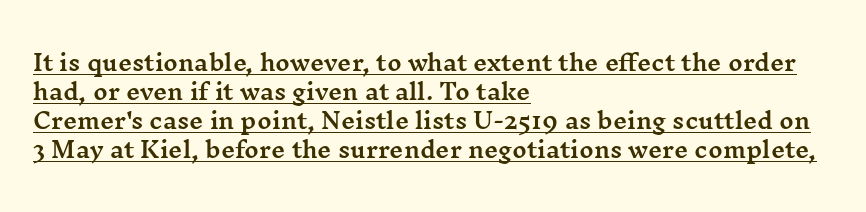
The image shows 22 px text type, upright; set left-aligned, normal line spacing (1.32x), normal letter spacing, underlined.
